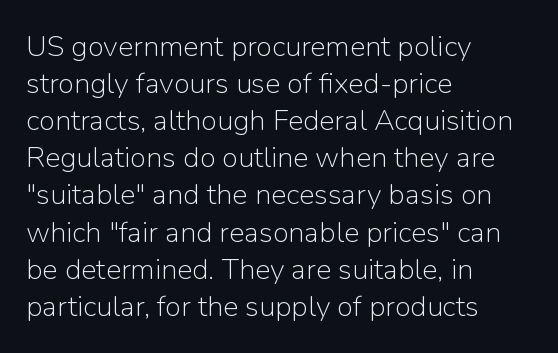
The image shows 29 px light sans-serif type, upright; set left-aligned, normal line spacing (1.28x), normal letter spacing, not underlined; low stroke contrast and a medium x-height.
